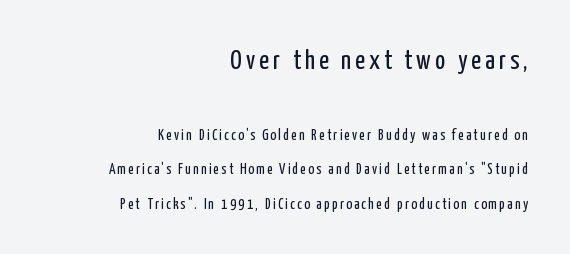
Q: Is the text bold? A: No.
Q: Is the text italic (slanted)? A: No, it is upright.
Q: Is the text underlined? A: No.
Q: How is the paragraph aligned? A: Right-aligned.
Q: Is the spacing between lines tight, normal or loose? A: Loose.
Q: Which block of text is set in a larger size, the first (top) or the second (bottom)? A: The first (top) one.
